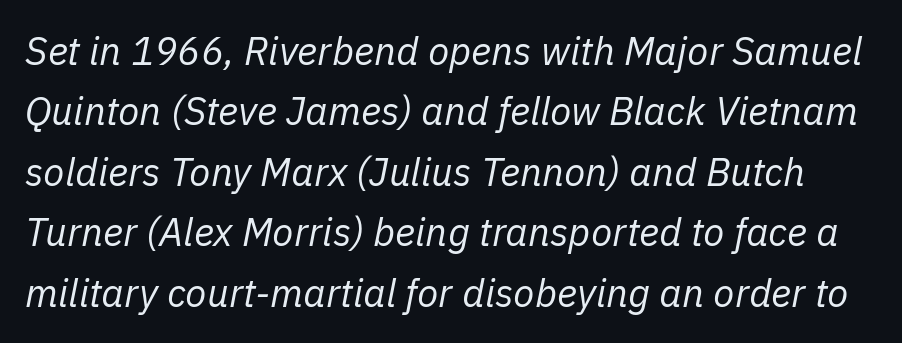
{"italic": "yes", "lean": "right", "slant_degrees": 11, "bold": "no", "weight": "regular", "width": "normal", "stroke_contrast": "low", "x_height": "medium", "monospaced": "no", "underline": "no", "line_spacing": "normal", "line_spacing_ratio": 1.55, "letter_spacing": "normal", "letter_spacing_em": 0.0, "glyph_px": 39}
